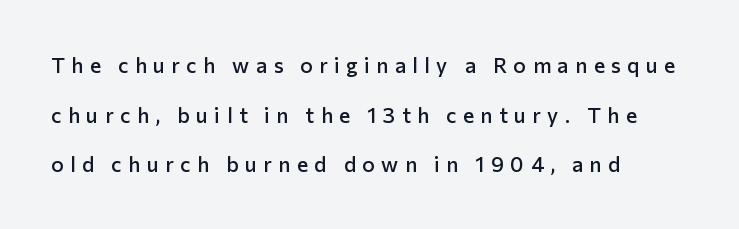
{"italic": "no", "bold": "semi", "underline": "no", "align": "left", "line_spacing": "loose", "line_spacing_ratio": 2.36, "letter_spacing": "wide", "letter_spacing_em": 0.31, "glyph_px": 21}
